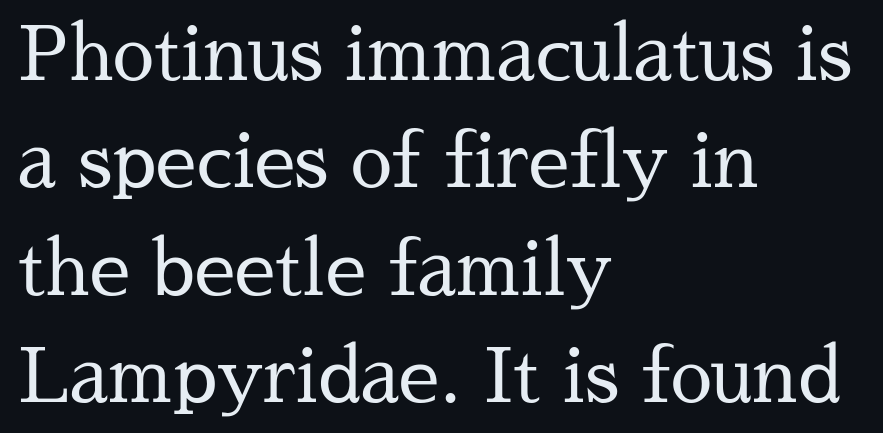
The weight would be labelled regular, book, light, or lighter still. A typesetter would mark this as roman, not italic. Horizontal alignment here is leftward, the default for most running prose. Is the letter spacing exaggerated? No — it looks like the ordinary default.
